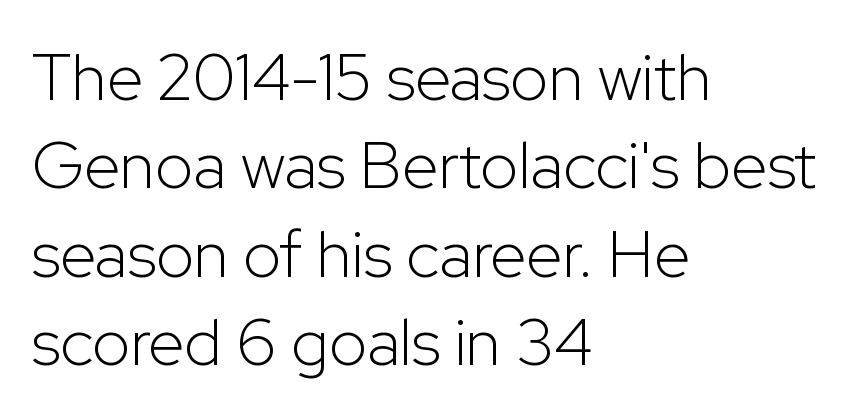
{"serif": "no", "italic": "no", "bold": "no", "weight": "light", "width": "normal", "stroke_contrast": "low", "x_height": "medium", "monospaced": "no", "underline": "no", "align": "left", "line_spacing": "normal", "line_spacing_ratio": 1.34, "letter_spacing": "normal", "letter_spacing_em": 0.0, "glyph_px": 66}
